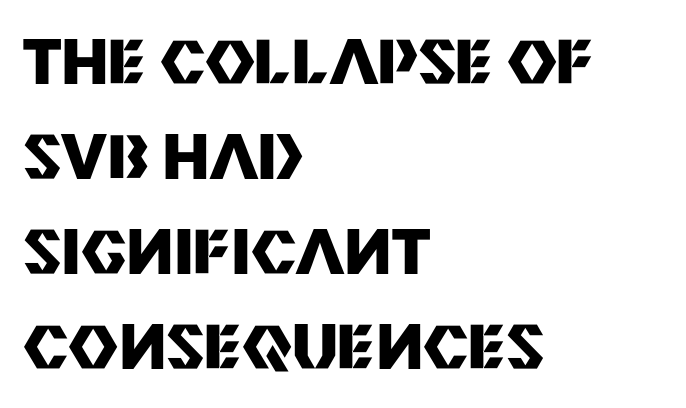
{"serif": "no", "italic": "no", "bold": "yes", "weight": "heavy", "width": "normal", "stroke_contrast": "medium", "x_height": "large", "monospaced": "no", "underline": "no", "align": "left", "line_spacing": "normal", "line_spacing_ratio": 1.56, "letter_spacing": "normal", "letter_spacing_em": 0.0, "glyph_px": 61}
